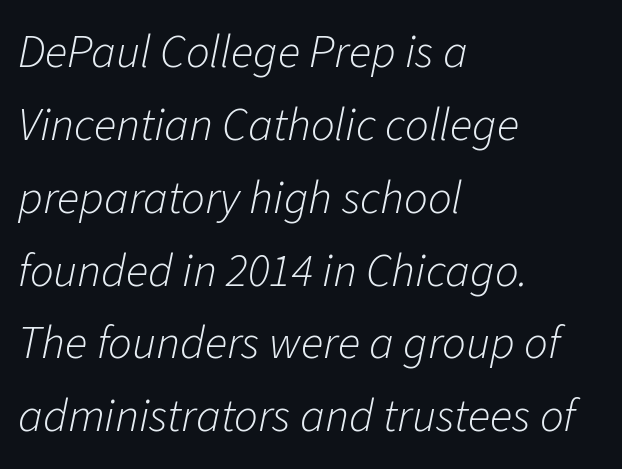
The image shows 47 px light type, italic (leaning right); set left-aligned, normal line spacing (1.55x), normal letter spacing, not underlined; low stroke contrast and a medium x-height.
